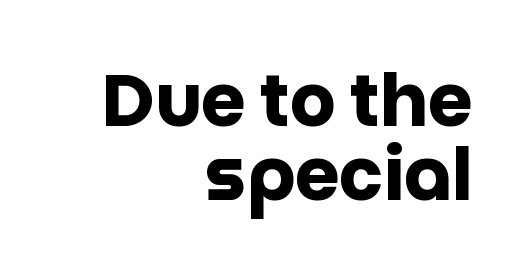
The image shows 72 px heavy sans-serif type, upright; set right-aligned, tight line spacing (1.03x), normal letter spacing, not underlined; low stroke contrast and a large x-height.
